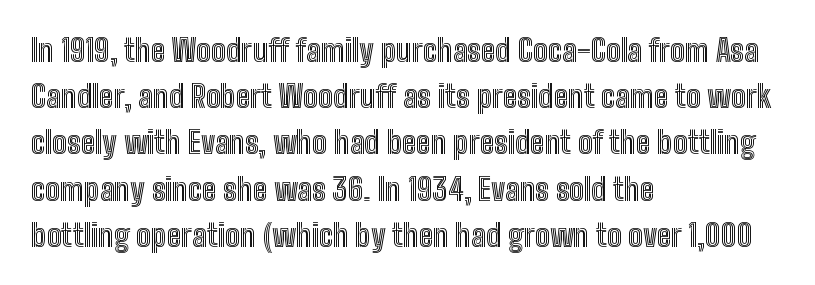
Q: Is the text italic (slanted)? A: No, it is upright.
Q: Is the text underlined? A: No.
Q: How is the paragraph aligned? A: Left-aligned.
Q: Is the spacing between letters normal or unusually wide? A: Normal.
Q: Is the spacing between lines tight, normal or loose? A: Normal.
Q: Width (condensed, normal, or wide)? A: Condensed.
Q: x-height? A: Medium.
Q: Monospaced? A: No.
